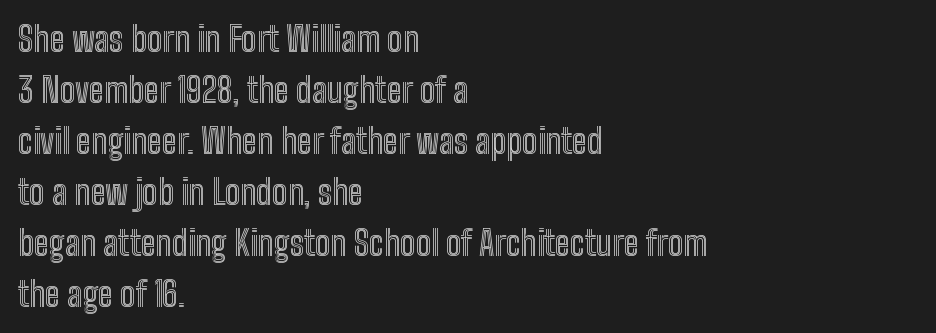
The image shows 34 px condensed type, upright; set left-aligned, normal line spacing (1.5x), normal letter spacing, not underlined; a medium x-height.
